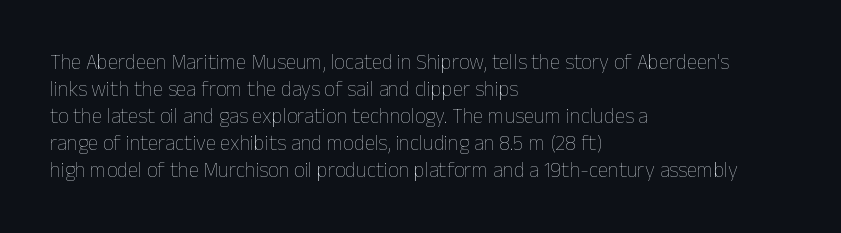
The image shows 21 px text type, upright; set left-aligned, normal line spacing (1.29x), normal letter spacing, not underlined.
